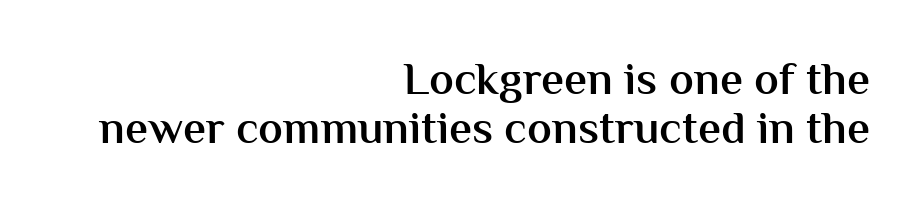
Q: Is the text bold? A: Semi-bold.
Q: Is the text italic (slanted)? A: No, it is upright.
Q: Is the typeface a serif or a sans-serif typeface? A: Sans-serif.
Q: Is the text underlined? A: No.
Q: How is the paragraph aligned? A: Right-aligned.
Q: Is the spacing between letters normal or unusually wide? A: Normal.
Q: Is the spacing between lines tight, normal or loose? A: Tight.
Q: Width (condensed, normal, or wide)? A: Normal.
Q: Stroke contrast? A: Medium.
Q: x-height? A: Medium.
Q: Monospaced? A: No.
